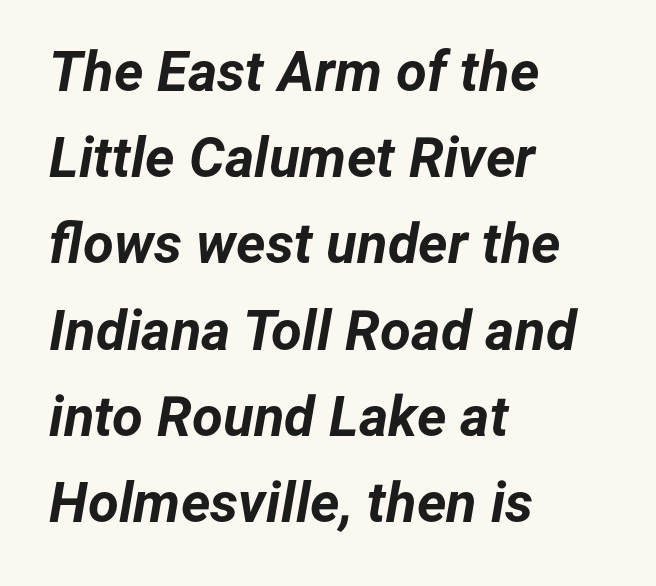
This sample uses an oblique cut, with every glyph tilted off the vertical. Quick note: underline off. Tracking value appears to be zero — textbook default spacing. Is this a fixed-width face? No — the glyphs have proportional, varying widths. The passage shown is emphatically bold.
